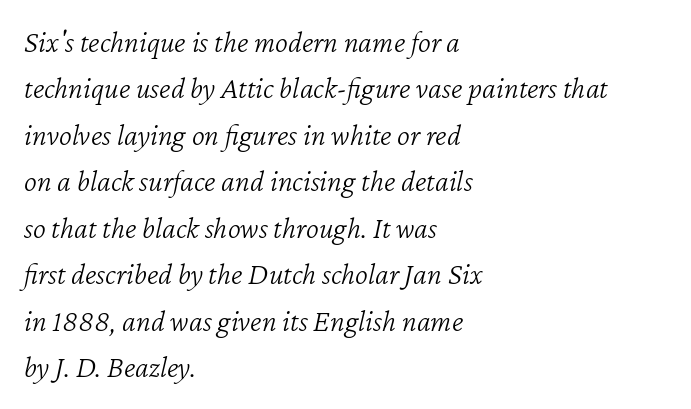
The image shows 31 px light type, italic (leaning right); set left-aligned, normal line spacing (1.5x), normal letter spacing, not underlined; low stroke contrast and a medium x-height.
